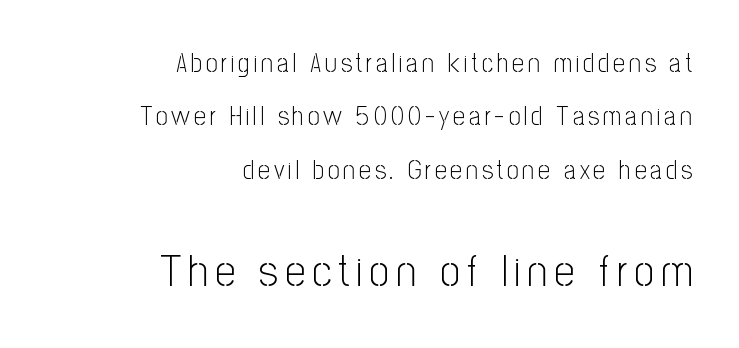
{"serif": "no", "italic": "no", "bold": "no", "weight": "light", "width": "condensed", "stroke_contrast": "low", "x_height": "medium", "monospaced": "no", "underline": "no", "align": "right", "line_spacing": "loose", "line_spacing_ratio": 2.05, "larger_block": "second", "size_ratio": 1.73, "glyph_px": 45}
